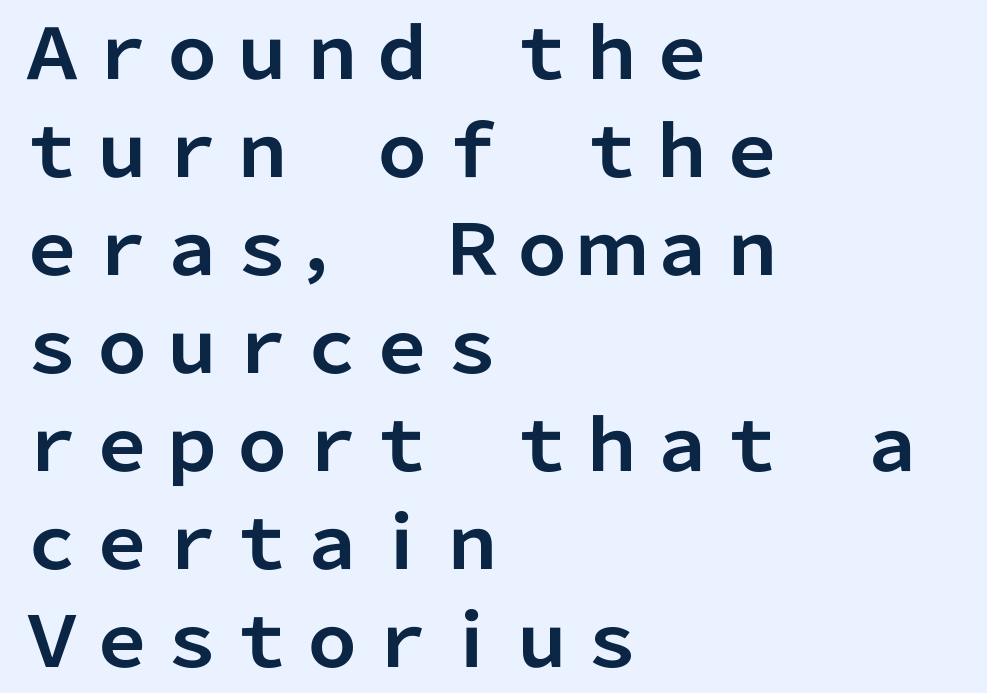
Q: Is the text bold? A: Yes.
Q: Is the text italic (slanted)? A: No, it is upright.
Q: Is the typeface a serif or a sans-serif typeface? A: Sans-serif.
Q: Is the text underlined? A: No.
Q: How is the paragraph aligned? A: Left-aligned.
Q: Is the spacing between letters normal or unusually wide? A: Normal.
Q: Is the spacing between lines tight, normal or loose? A: Normal.
Q: Width (condensed, normal, or wide)? A: Normal.
Q: Stroke contrast? A: Low.
Q: x-height? A: Medium.
Q: Monospaced? A: No.
